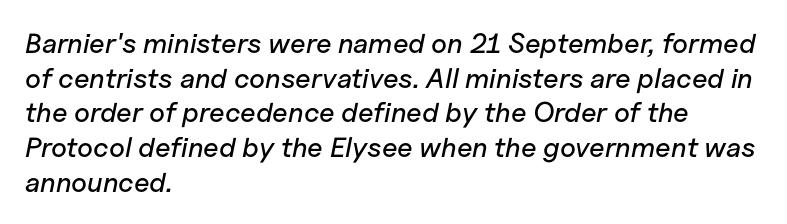
The image shows 28 px text type, italic (leaning right); set left-aligned, line spacing 1.24x, normal letter spacing, not underlined; low stroke contrast and a medium x-height.
